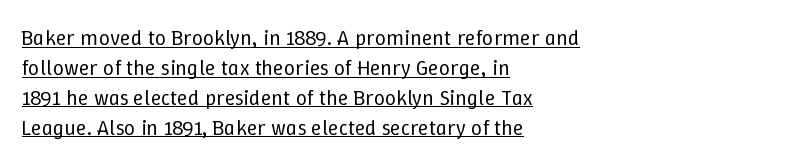
The image shows 22 px text type, upright; set left-aligned, normal line spacing (1.36x), normal letter spacing, underlined.
